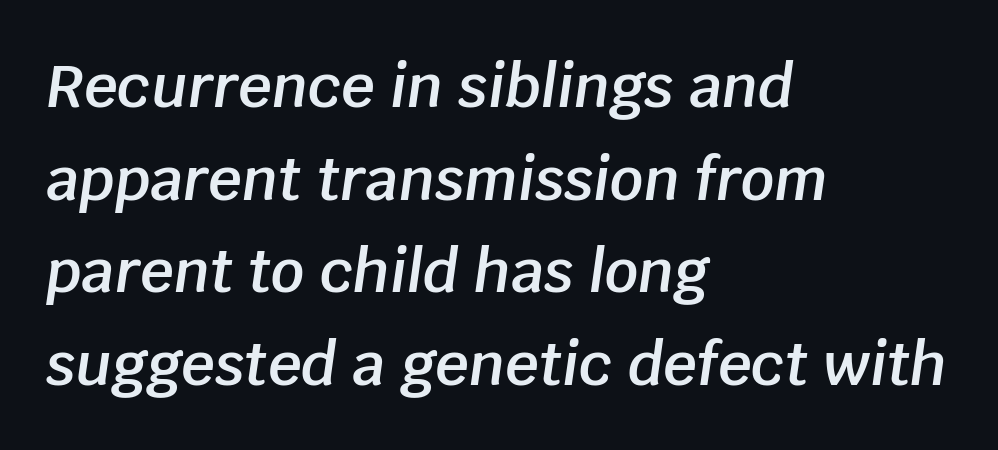
The image shows 59 px semibold type, italic (leaning right); set left-aligned, normal line spacing (1.57x), normal letter spacing, not underlined; low stroke contrast and a large x-height.
